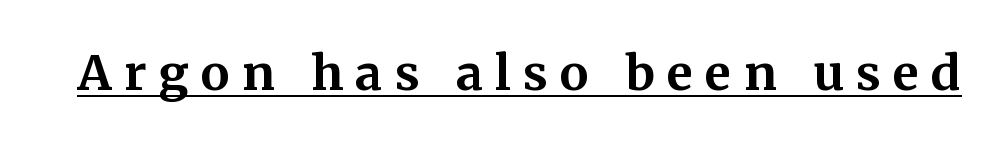
Q: Is the text bold? A: Yes.
Q: Is the text italic (slanted)? A: No, it is upright.
Q: Is the typeface a serif or a sans-serif typeface? A: Serif.
Q: Is the text underlined? A: Yes.
Q: Is the spacing between letters normal or unusually wide? A: Unusually wide.
Q: Width (condensed, normal, or wide)? A: Normal.
Q: Stroke contrast? A: Medium.
Q: x-height? A: Medium.
Q: Monospaced? A: No.
